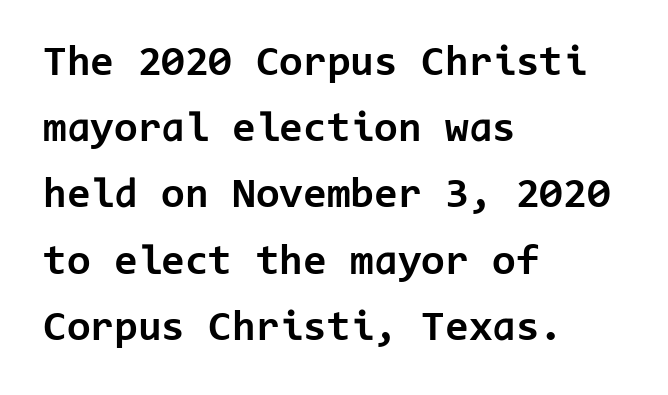
The image shows 43 px bold sans-serif type, upright, monospaced; set left-aligned, normal line spacing (1.54x), normal letter spacing, not underlined; low stroke contrast and a medium x-height.
